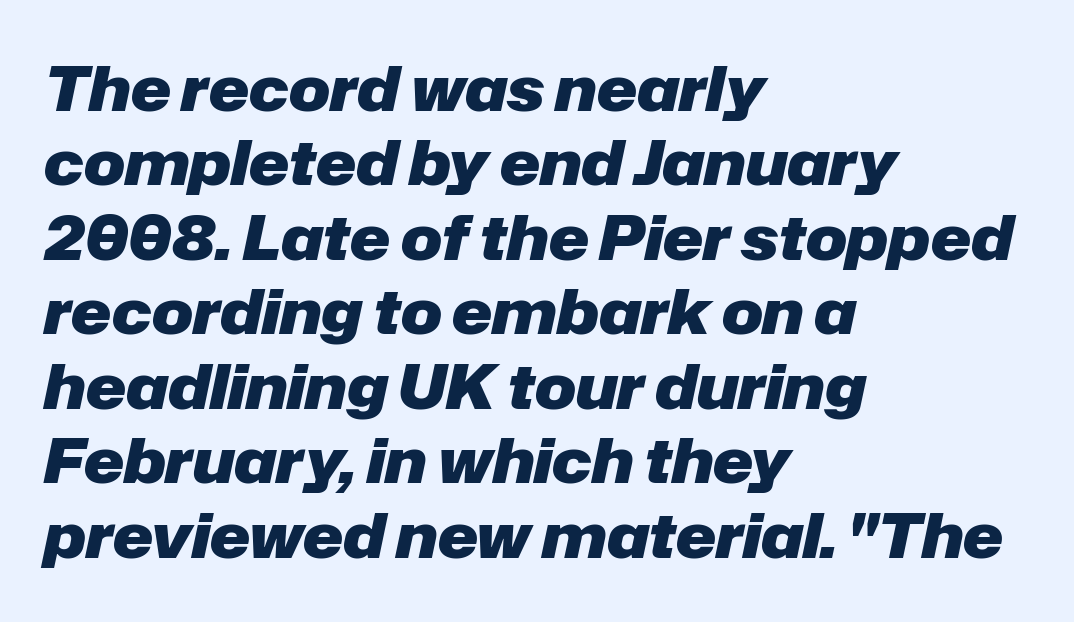
The image shows 61 px heavy type, italic (leaning right); set left-aligned, line spacing 1.22x, normal letter spacing, not underlined; low stroke contrast and a medium x-height.
